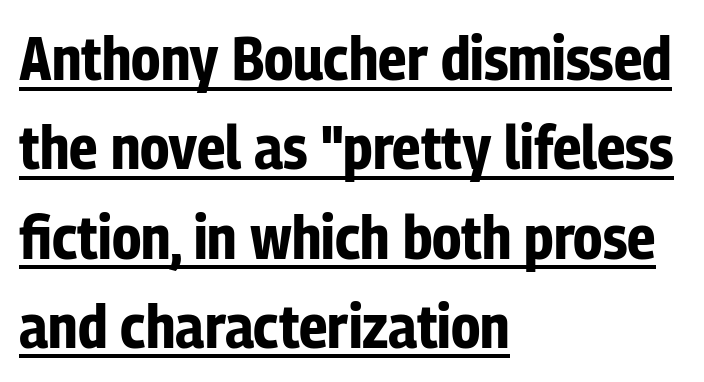
{"serif": "no", "italic": "no", "bold": "yes", "weight": "bold", "width": "condensed", "stroke_contrast": "low", "x_height": "medium", "monospaced": "no", "underline": "yes", "align": "left", "line_spacing": "normal", "line_spacing_ratio": 1.44, "letter_spacing": "normal", "letter_spacing_em": 0.0, "glyph_px": 62}
